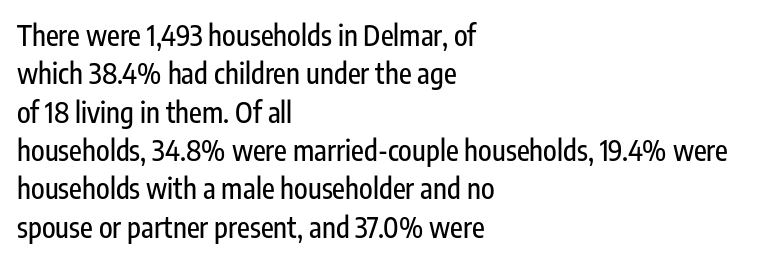
Q: Is the text italic (slanted)? A: No, it is upright.
Q: Is the typeface a serif or a sans-serif typeface? A: Sans-serif.
Q: Is the text underlined? A: No.
Q: How is the paragraph aligned? A: Left-aligned.
Q: Is the spacing between letters normal or unusually wide? A: Normal.
Q: Is the spacing between lines tight, normal or loose? A: Normal.
Q: Width (condensed, normal, or wide)? A: Condensed.
Q: Stroke contrast? A: Low.
Q: x-height? A: Medium.
Q: Monospaced? A: No.
